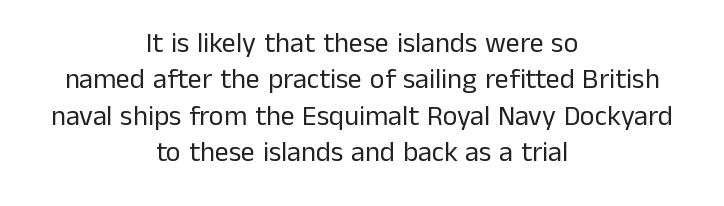
Q: Is the text bold? A: No.
Q: Is the text italic (slanted)? A: No, it is upright.
Q: Is the typeface a serif or a sans-serif typeface? A: Sans-serif.
Q: Is the text underlined? A: No.
Q: How is the paragraph aligned? A: Centered.
Q: Is the spacing between letters normal or unusually wide? A: Normal.
Q: Is the spacing between lines tight, normal or loose? A: Normal.
Q: Width (condensed, normal, or wide)? A: Normal.
Q: Stroke contrast? A: Low.
Q: x-height? A: Medium.
Q: Monospaced? A: No.
